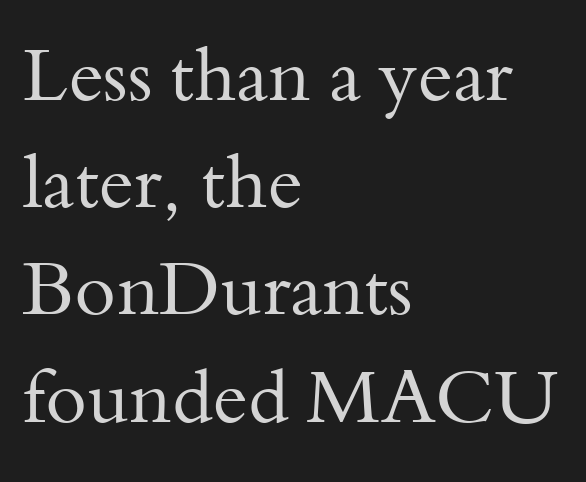
The image shows 75 px regular-weight serif type, upright; set left-aligned, normal line spacing (1.43x), normal letter spacing, not underlined; medium stroke contrast and a small x-height.
